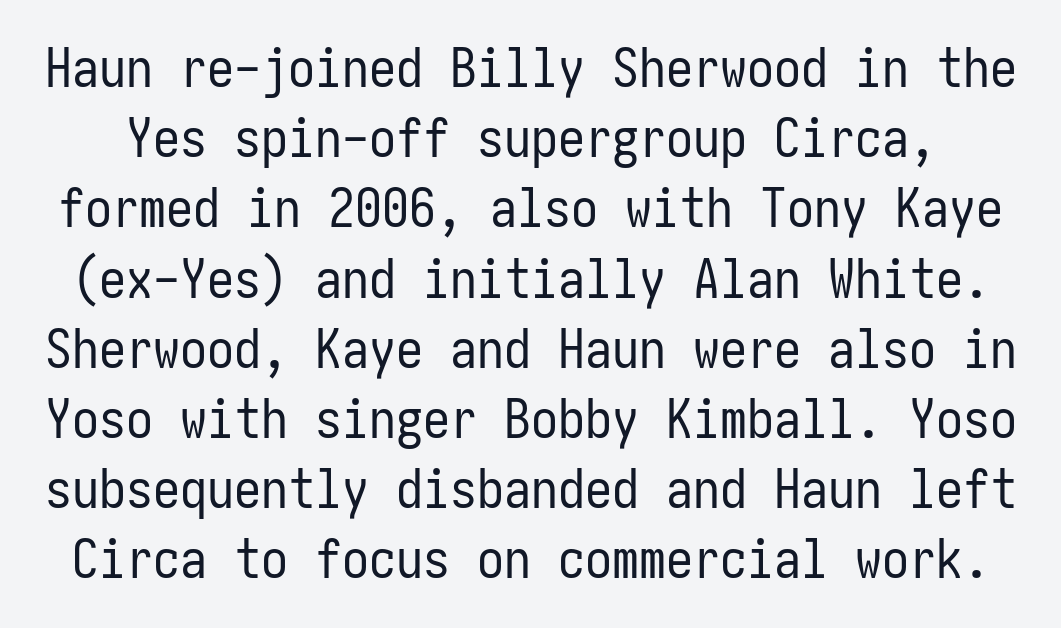
The image shows 54 px regular-weight, condensed sans-serif type, upright; set normal line spacing (1.3x), normal letter spacing, not underlined; low stroke contrast and a medium x-height.
